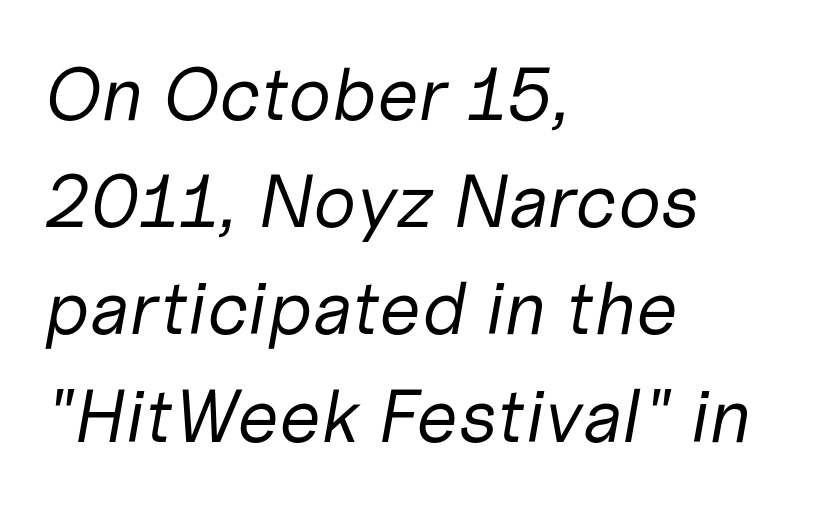
The image shows 75 px regular-weight type, italic (leaning right); set left-aligned, normal line spacing (1.43x), normal letter spacing, not underlined; low stroke contrast and a medium x-height.
